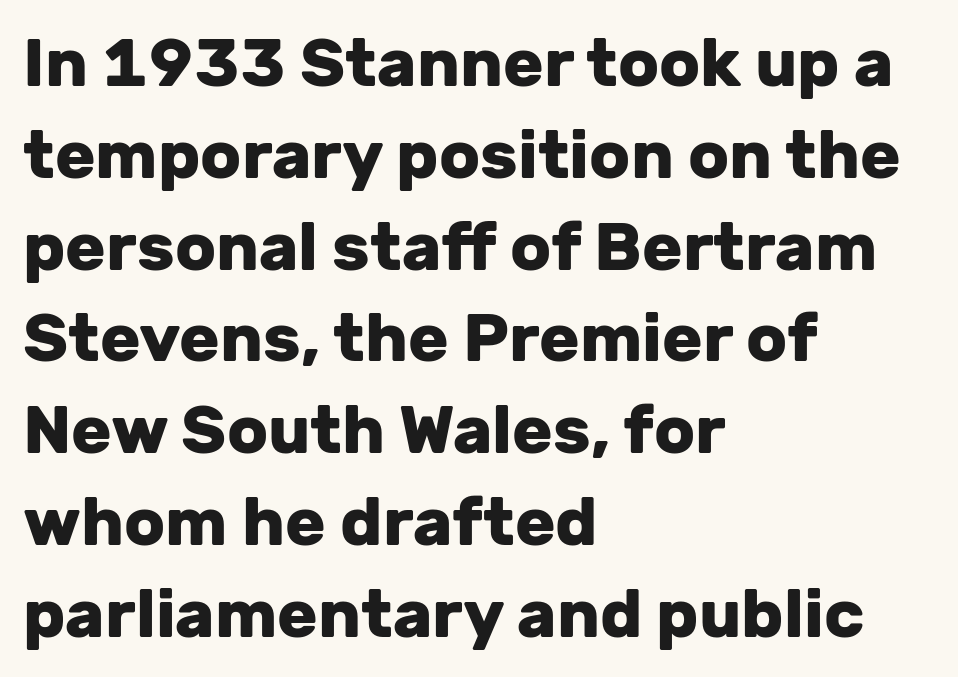
Q: Is the text bold? A: Yes.
Q: Is the text italic (slanted)? A: No, it is upright.
Q: Is the typeface a serif or a sans-serif typeface? A: Sans-serif.
Q: Is the text underlined? A: No.
Q: How is the paragraph aligned? A: Left-aligned.
Q: Is the spacing between letters normal or unusually wide? A: Normal.
Q: Is the spacing between lines tight, normal or loose? A: Normal.
Q: Width (condensed, normal, or wide)? A: Normal.
Q: Stroke contrast? A: Low.
Q: x-height? A: Medium.
Q: Monospaced? A: No.
